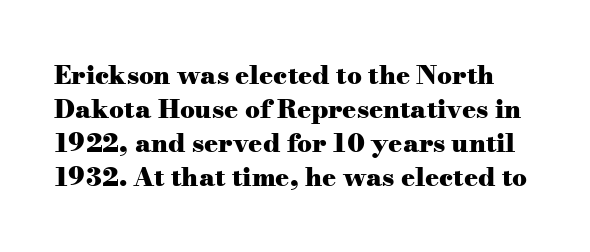
Q: Is the text bold? A: Yes.
Q: Is the text italic (slanted)? A: No, it is upright.
Q: Is the text underlined? A: No.
Q: Is the spacing between letters normal or unusually wide? A: Normal.
Q: Is the spacing between lines tight, normal or loose? A: Normal.
